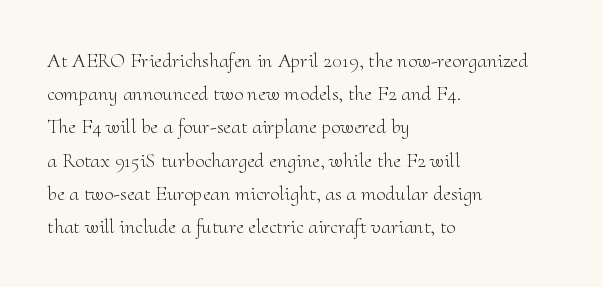
The image shows 21 px text type, upright; set left-aligned, normal line spacing (1.58x), normal letter spacing, not underlined.
